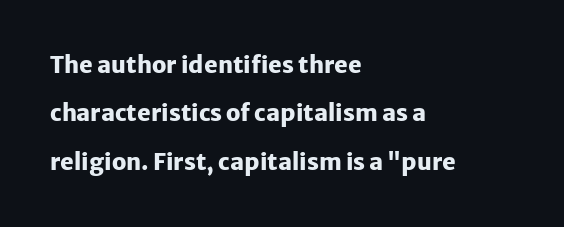
{"italic": "no", "bold": "yes", "underline": "no", "align": "left", "line_spacing": "loose", "line_spacing_ratio": 2.1, "letter_spacing": "normal", "letter_spacing_em": 0.0, "glyph_px": 23}
